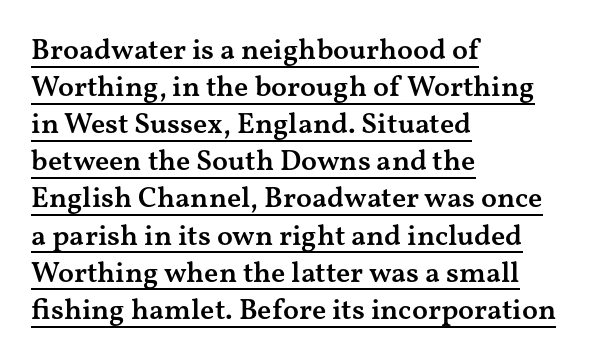
Looks like regular typesetting: each glyph gets only the width it needs. Does the type have serifs? Yes, each stem ends in a small foot. Rendered with straight, roman letterforms. Where is the straight margin? On the left. Students, note that the glyphs here touch the page at normal intervals.
